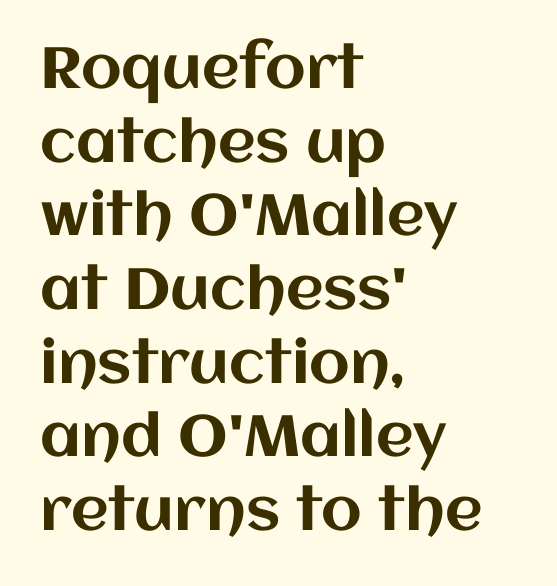
{"italic": "no", "width": "normal", "stroke_contrast": "medium", "x_height": "large", "monospaced": "no", "underline": "no", "align": "left", "line_spacing": "normal", "line_spacing_ratio": 1.27, "letter_spacing": "normal", "letter_spacing_em": 0.0, "glyph_px": 58}
